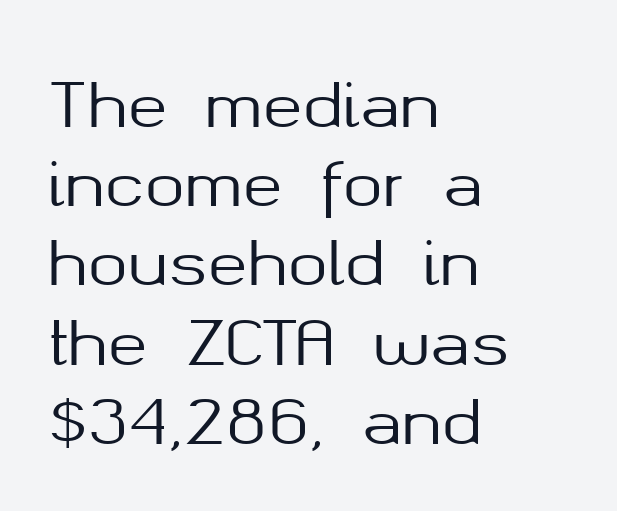
Q: Is the text italic (slanted)? A: No, it is upright.
Q: Is the typeface a serif or a sans-serif typeface? A: Sans-serif.
Q: Is the text underlined? A: No.
Q: How is the paragraph aligned? A: Left-aligned.
Q: Is the spacing between letters normal or unusually wide? A: Normal.
Q: Is the spacing between lines tight, normal or loose? A: Normal.
Q: Width (condensed, normal, or wide)? A: Normal.
Q: Stroke contrast? A: Medium.
Q: x-height? A: Medium.
Q: Monospaced? A: No.
